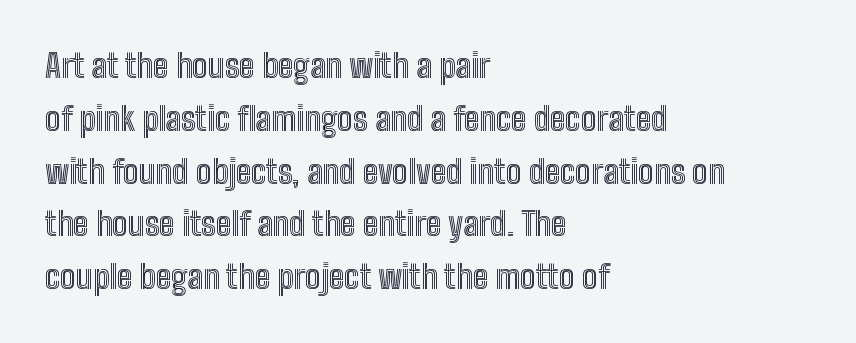
The image shows 33 px condensed type, upright; set left-aligned, normal line spacing (1.6x), normal letter spacing, not underlined; a medium x-height.
